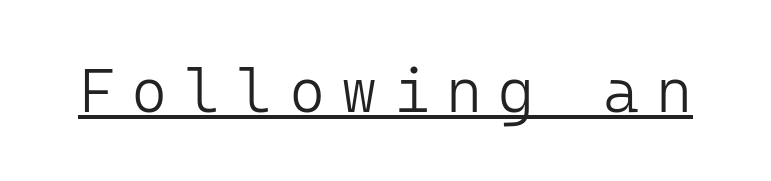
Q: Is the text bold? A: No.
Q: Is the text italic (slanted)? A: No, it is upright.
Q: Is the typeface a serif or a sans-serif typeface? A: Sans-serif.
Q: Is the text underlined? A: Yes.
Q: Is the spacing between letters normal or unusually wide? A: Unusually wide.
Q: Width (condensed, normal, or wide)? A: Normal.
Q: Stroke contrast? A: Low.
Q: x-height? A: Medium.
